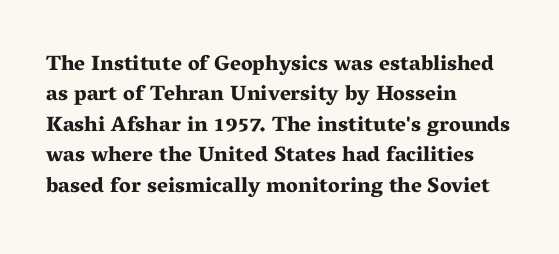
Q: Is the text bold? A: Yes.
Q: Is the text italic (slanted)? A: No, it is upright.
Q: Is the text underlined? A: No.
Q: How is the paragraph aligned? A: Left-aligned.
Q: Is the spacing between letters normal or unusually wide? A: Normal.
Q: Is the spacing between lines tight, normal or loose? A: Normal.
